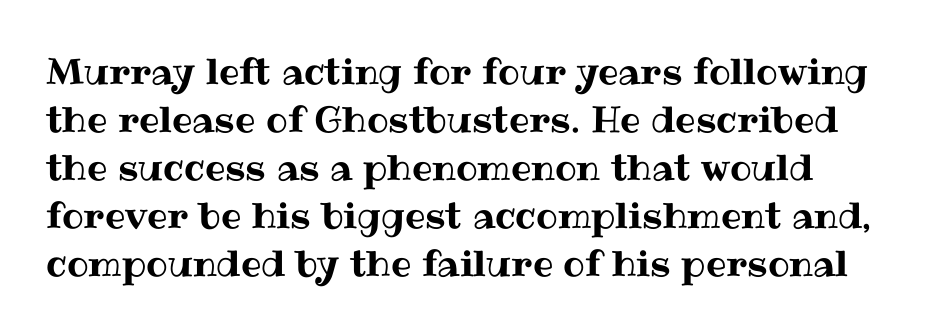
Nobody touched the tracking dial on this one. This is roman type, the default non-slanted kind. Summary of vertical rhythm: regular, with standard interline spacing. Honestly, there is no underline to notice here at all.
